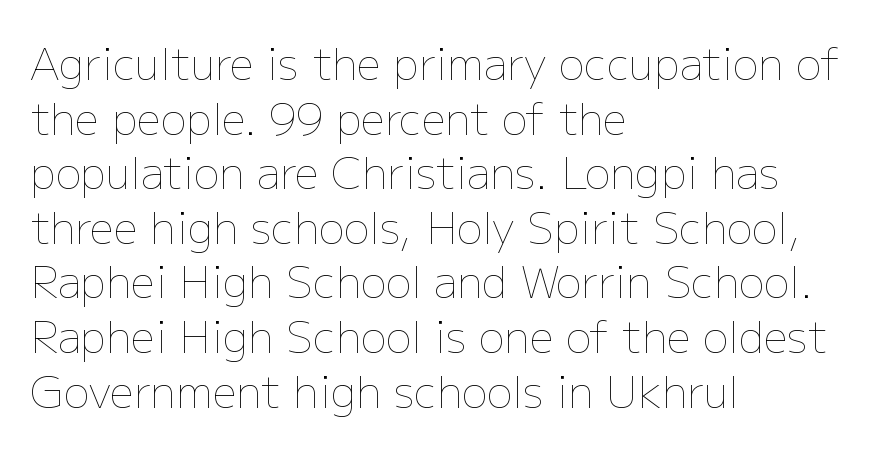
The leading is moderate, giving the passage an even texture. Underline: absent. The tracking reads as untouched default to a designer's eye. On a weight scale, this lands at 450 or below. The rag falls on the right side of this text block.
